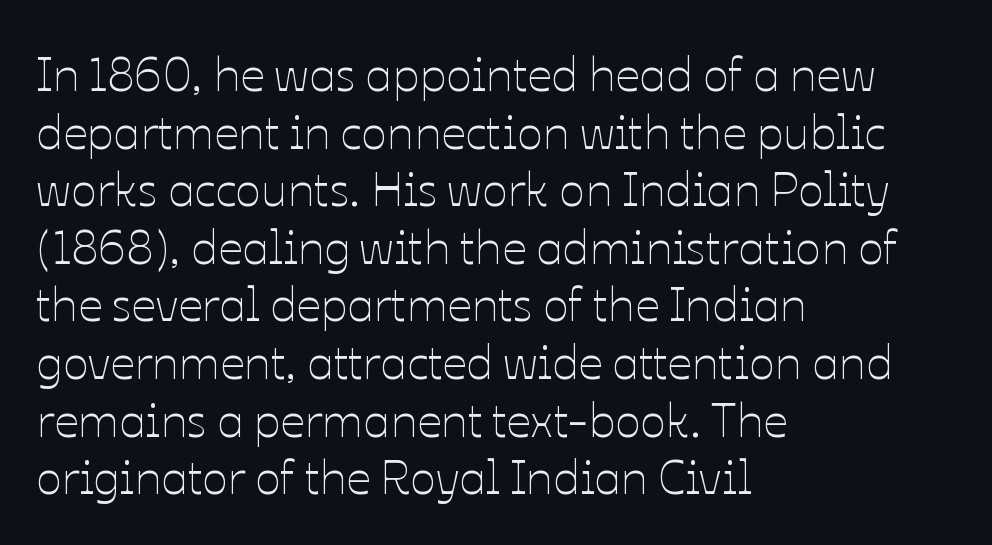
{"italic": "no", "bold": "no", "weight": "thin", "width": "normal", "stroke_contrast": "low", "x_height": "medium", "monospaced": "no", "underline": "no", "align": "left", "line_spacing_ratio": 1.2, "letter_spacing": "normal", "letter_spacing_em": 0.0, "glyph_px": 48}
